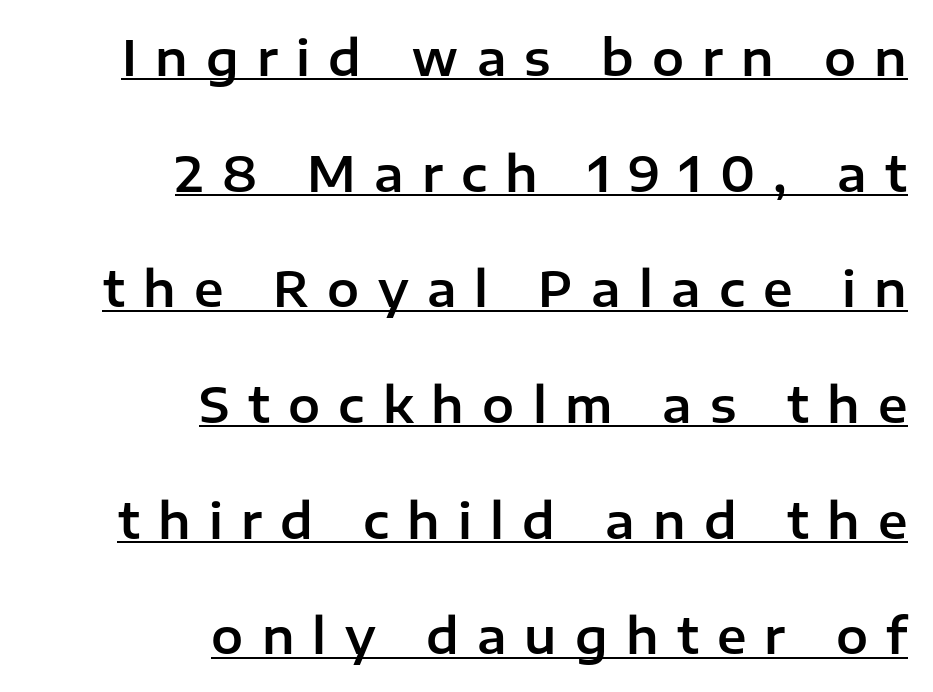
Q: Is the text italic (slanted)? A: No, it is upright.
Q: Is the typeface a serif or a sans-serif typeface? A: Sans-serif.
Q: Is the text underlined? A: Yes.
Q: How is the paragraph aligned? A: Right-aligned.
Q: Is the spacing between letters normal or unusually wide? A: Unusually wide.
Q: Is the spacing between lines tight, normal or loose? A: Loose.
Q: Width (condensed, normal, or wide)? A: Normal.
Q: Stroke contrast? A: Low.
Q: x-height? A: Medium.
Q: Monospaced? A: No.
